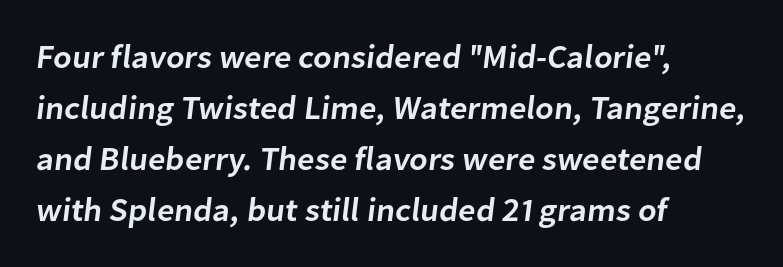
Q: Is the text bold? A: Semi-bold.
Q: Is the typeface a serif or a sans-serif typeface? A: Sans-serif.
Q: Is the text underlined? A: No.
Q: How is the paragraph aligned? A: Left-aligned.
Q: Is the spacing between letters normal or unusually wide? A: Normal.
Q: Is the spacing between lines tight, normal or loose? A: Normal.
Q: Width (condensed, normal, or wide)? A: Normal.
Q: Stroke contrast? A: Low.
Q: x-height? A: Medium.
Q: Monospaced? A: No.
